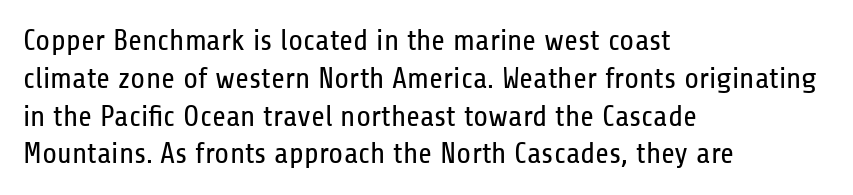
{"serif": "no", "italic": "no", "bold": "no", "weight": "regular", "width": "condensed", "stroke_contrast": "low", "x_height": "medium", "monospaced": "no", "underline": "no", "align": "left", "line_spacing": "normal", "line_spacing_ratio": 1.26, "letter_spacing": "normal", "letter_spacing_em": 0.0, "glyph_px": 30}
